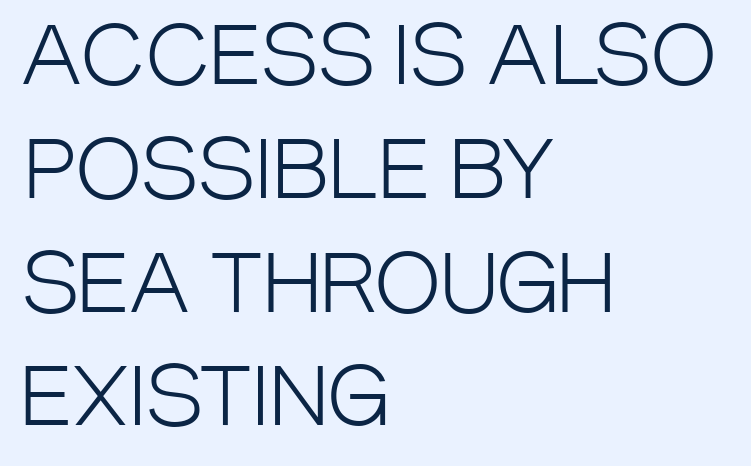
Q: Is the text bold? A: No.
Q: Is the text italic (slanted)? A: No, it is upright.
Q: Is the typeface a serif or a sans-serif typeface? A: Sans-serif.
Q: Is the text underlined? A: No.
Q: How is the paragraph aligned? A: Left-aligned.
Q: Is the spacing between letters normal or unusually wide? A: Normal.
Q: Is the spacing between lines tight, normal or loose? A: Normal.
Q: Width (condensed, normal, or wide)? A: Condensed.
Q: Stroke contrast? A: Low.
Q: x-height? A: Large.
Q: Monospaced? A: No.
